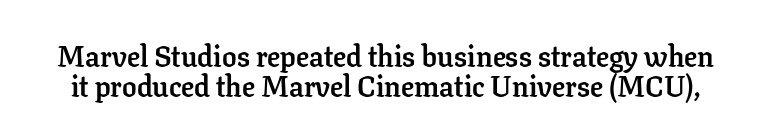
Think of a printed novel: that variable character pitch is what you see here. Nope, not italic — everything's standing straight. These lines are composed in type with serifs. Each row of text sits above clean, open space. Thick stems and heavy bowls — unmistakably bold.
